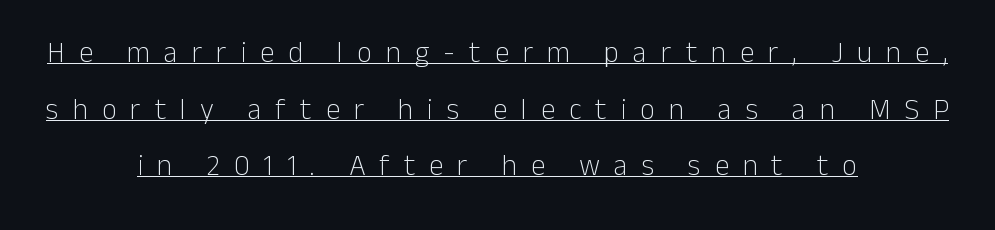
{"serif": "no", "italic": "no", "bold": "no", "weight": "light", "width": "normal", "stroke_contrast": "low", "x_height": "medium", "monospaced": "no", "underline": "yes", "align": "center", "line_spacing": "loose", "line_spacing_ratio": 1.95, "letter_spacing": "wide", "letter_spacing_em": 0.48, "glyph_px": 29}
